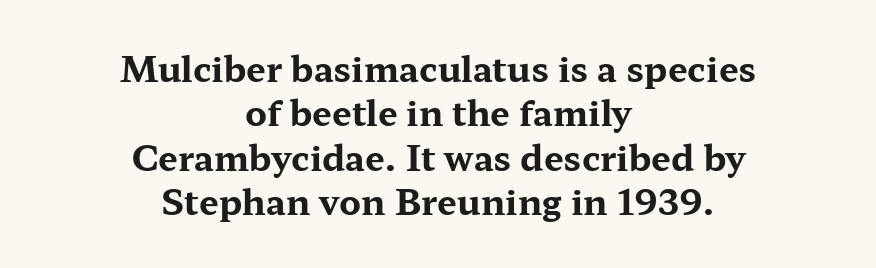
Q: Is the text bold? A: Yes.
Q: Is the text italic (slanted)? A: No, it is upright.
Q: Is the typeface a serif or a sans-serif typeface? A: Serif.
Q: Is the text underlined? A: No.
Q: How is the paragraph aligned? A: Centered.
Q: Is the spacing between letters normal or unusually wide? A: Normal.
Q: Is the spacing between lines tight, normal or loose? A: Normal.
Q: Width (condensed, normal, or wide)? A: Wide.
Q: Stroke contrast? A: Medium.
Q: x-height? A: Medium.
Q: Monospaced? A: No.
